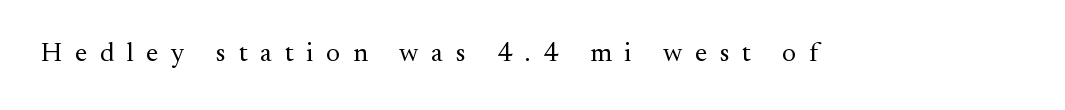
This rendering features lettering with no underline. Spacing between characters has been opened up far beyond the box default. A roman cut, with each character standing at attention. Weight: in the light-to-regular range.
